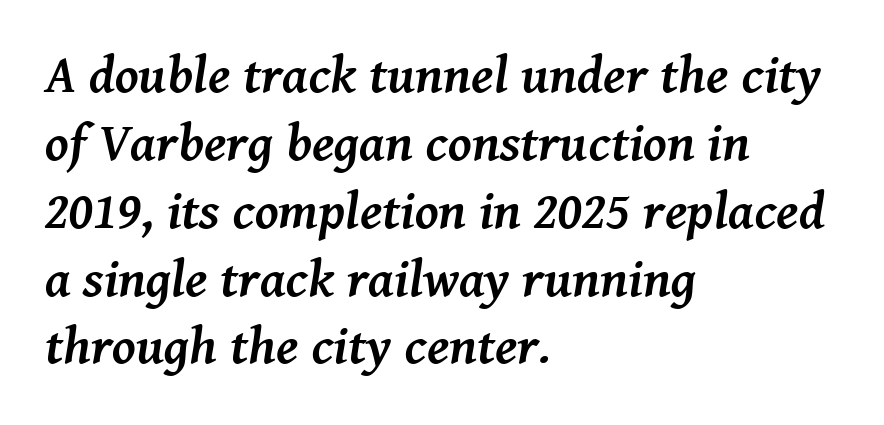
{"serif": "yes", "italic": "yes", "lean": "right", "slant_degrees": 8, "bold": "yes", "weight": "semibold", "width": "normal", "stroke_contrast": "medium", "x_height": "medium", "monospaced": "no", "underline": "no", "align": "left", "line_spacing": "normal", "line_spacing_ratio": 1.28, "letter_spacing": "normal", "letter_spacing_em": 0.0, "glyph_px": 53}
